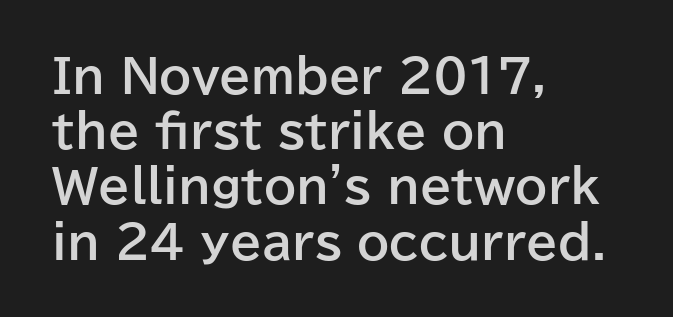
{"serif": "no", "italic": "no", "bold": "yes", "weight": "bold", "width": "normal", "stroke_contrast": "low", "x_height": "medium", "monospaced": "no", "underline": "no", "align": "left", "line_spacing_ratio": 1.2, "letter_spacing": "normal", "letter_spacing_em": 0.0, "glyph_px": 46}
